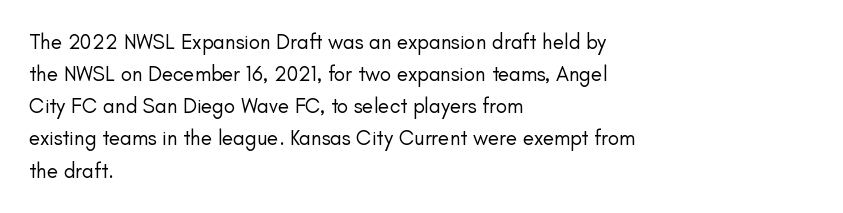
{"italic": "no", "bold": "no", "underline": "no", "align": "left", "line_spacing": "normal", "line_spacing_ratio": 1.53, "letter_spacing": "normal", "letter_spacing_em": 0.0, "glyph_px": 21}
